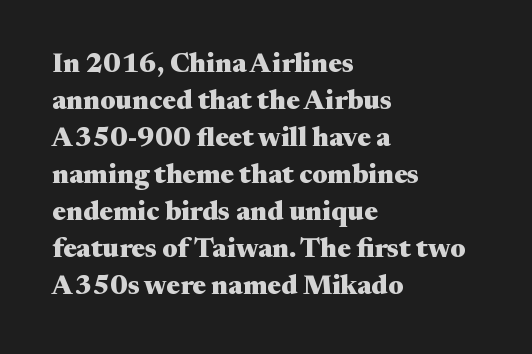
The image shows 27 px bold type, upright; set left-aligned, normal line spacing (1.37x), normal letter spacing, not underlined.
